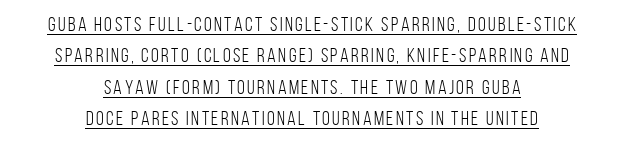
The image shows 20 px text type, upright; set centered, normal line spacing (1.57x), underlined.
